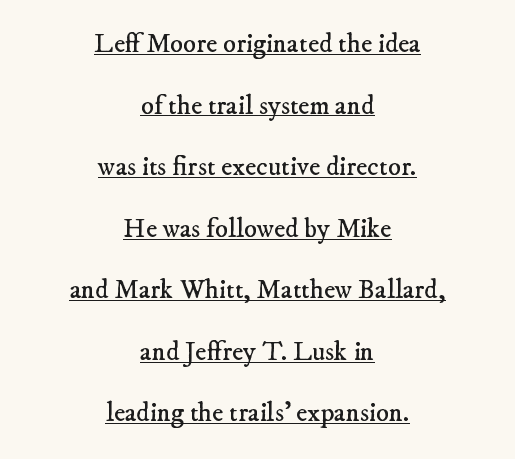
The image shows 27 px text type; set centered, loose line spacing (2.28x), normal letter spacing, underlined.
